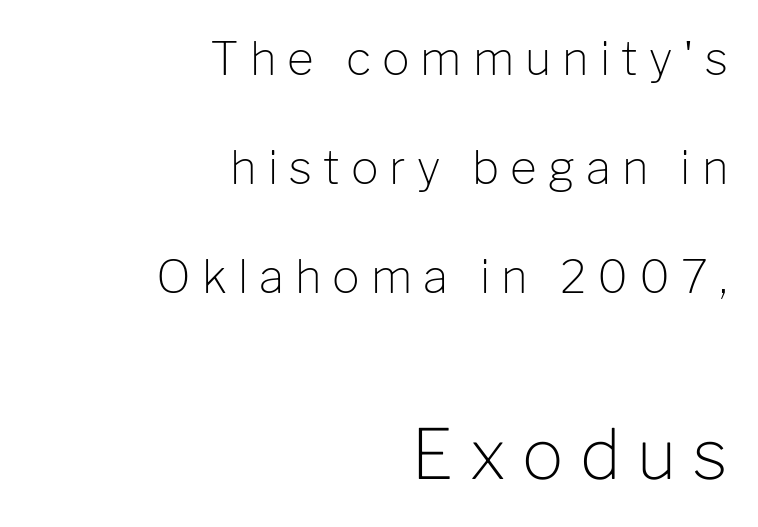
Classification — sans serif. Typesetter's note — lower block bumped up in size, upper block left smaller. A bare baseline throughout the passage. Horizontal bands of white between lines are thick stripes. Teacher's note: observe the even right margin — that is flush-right alignment.
